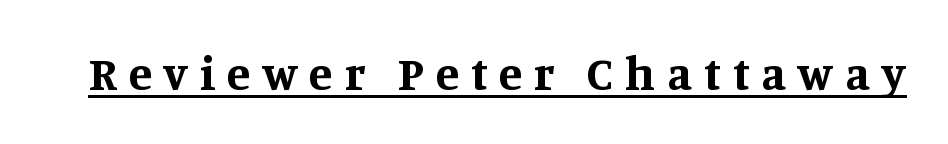
The image shows 48 px bold serif type, upright; set unusually wide letter spacing (+0.25 em), underlined; medium stroke contrast and a large x-height.
